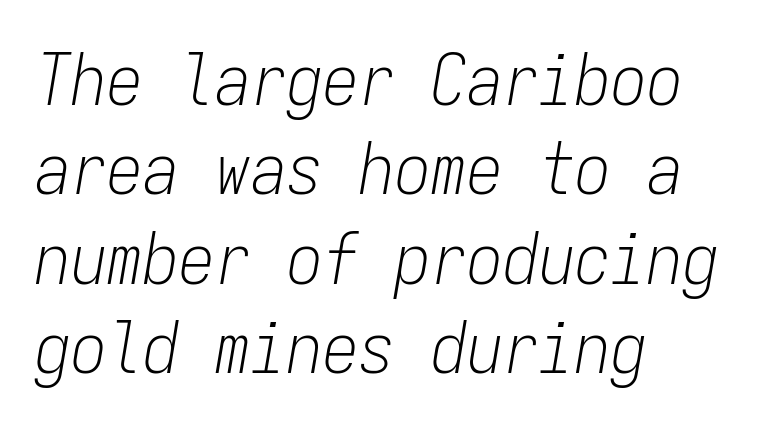
The strokes carry an ordinary text weight at most. The specimen reads as italic at a glance. This rendering uses left alignment, leaving the right contour irregular. The area under the type is left untouched. Inter-character spacing is left at the font's built-in metrics. The letters march in equal steps, a hallmark of fixed-pitch type.
